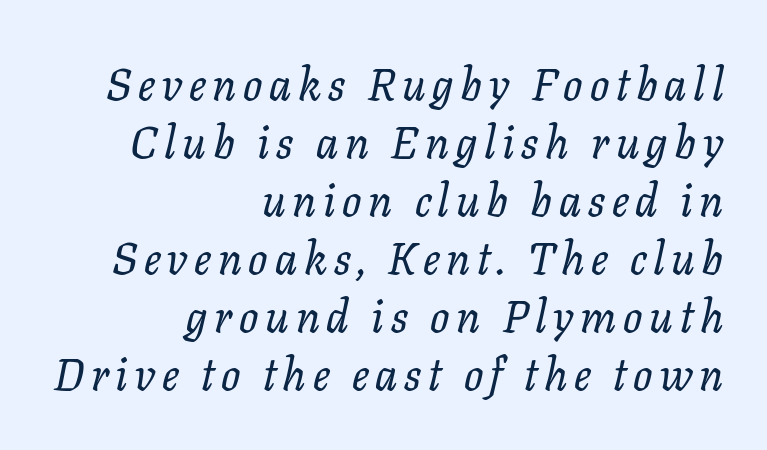
{"serif": "yes", "italic": "yes", "lean": "right", "slant_degrees": 11, "width": "normal", "stroke_contrast": "low", "x_height": "medium", "monospaced": "no", "underline": "no", "align": "right", "line_spacing": "normal", "line_spacing_ratio": 1.29, "glyph_px": 45}
